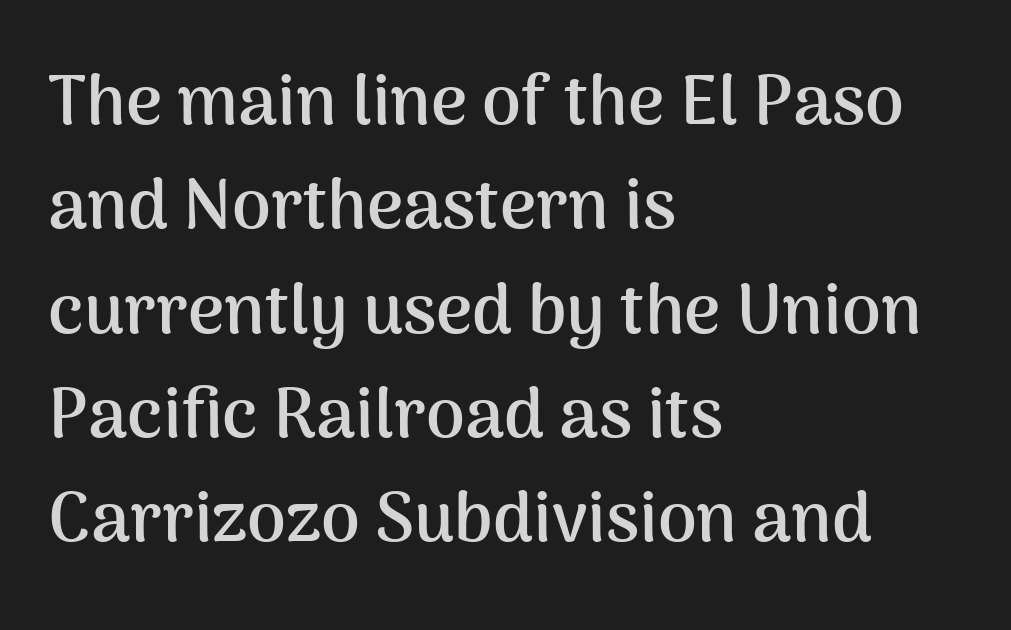
The baseline area is clear. Spacing between characters is what you'd get straight out of the box. This sample uses a sans-serif face. Horizontal bands of white between lines are of average thickness. The characters look thick and weighty, a clear bold.
